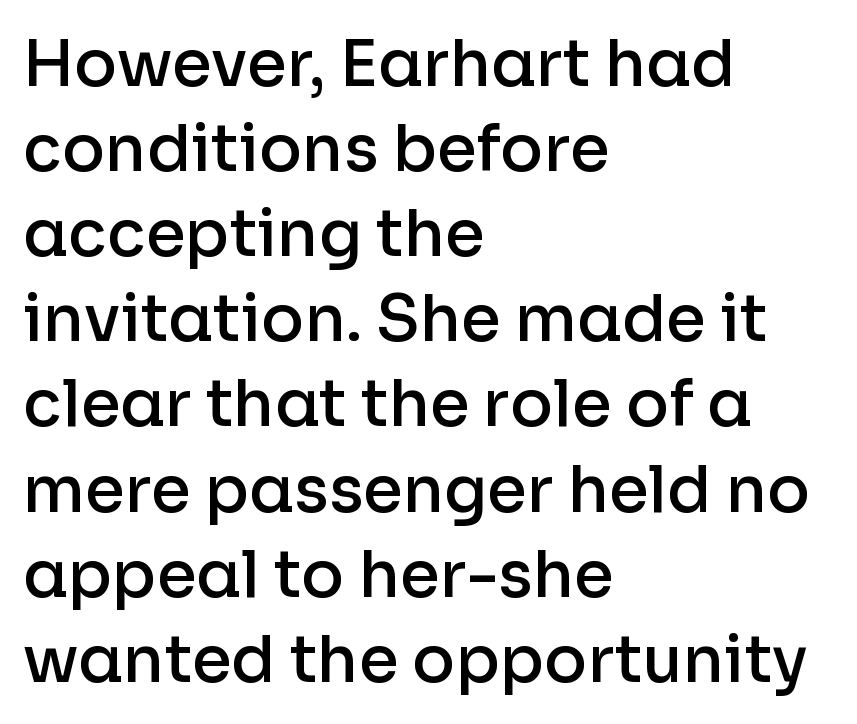
Inter-character spacing is left at the font's built-in metrics. The passage is arranged the way most books set body copy — flush left. The typography opts for an upright posture over an oblique one. The passage shown is not underscored anywhere. Note the varied advance widths — an 'i' is clearly narrower than an 'm'.
